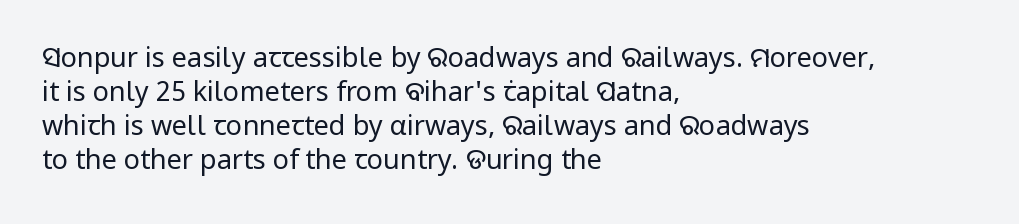
Vertically, the passage feels balanced, rows spaced as you'd expect. The strip under each line holds only bare page. Weight: in the light-to-regular range. Glyph-to-glyph distance matches everyday printed text.
